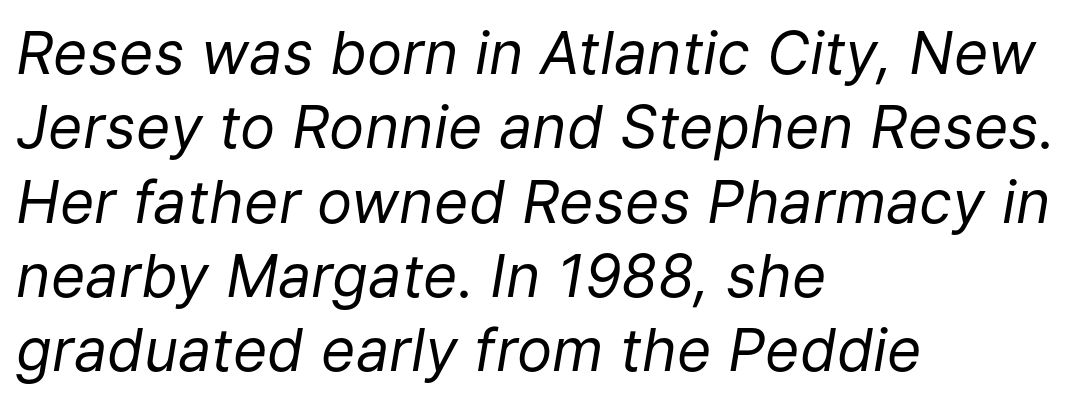
Q: Is the text bold? A: No.
Q: Is the text italic (slanted)? A: Yes, it leans right by about 9 degrees.
Q: Is the text underlined? A: No.
Q: How is the paragraph aligned? A: Left-aligned.
Q: Is the spacing between letters normal or unusually wide? A: Normal.
Q: Is the spacing between lines tight, normal or loose? A: Normal.
Q: Width (condensed, normal, or wide)? A: Normal.
Q: Stroke contrast? A: Low.
Q: x-height? A: Medium.
Q: Monospaced? A: No.
